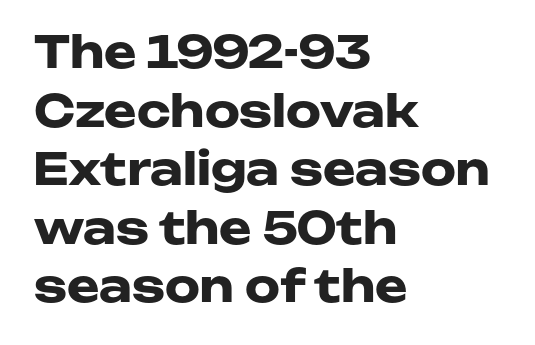
Q: Is the text bold? A: Yes.
Q: Is the text italic (slanted)? A: No, it is upright.
Q: Is the typeface a serif or a sans-serif typeface? A: Sans-serif.
Q: Is the text underlined? A: No.
Q: How is the paragraph aligned? A: Left-aligned.
Q: Is the spacing between letters normal or unusually wide? A: Normal.
Q: Is the spacing between lines tight, normal or loose? A: Normal.
Q: Width (condensed, normal, or wide)? A: Wide.
Q: Stroke contrast? A: Low.
Q: x-height? A: Medium.
Q: Monospaced? A: No.
